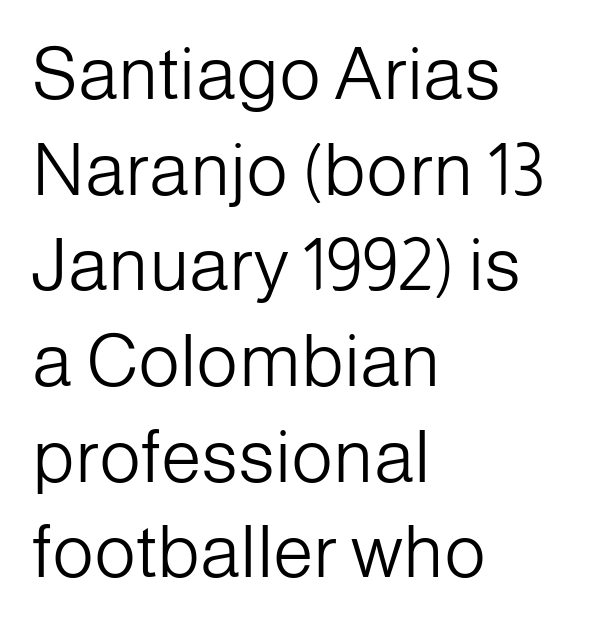
This sample keeps an unexceptional amount of space between lines. Note: no serifs on the glyphs. Compared with a centered layout, this one pins lines to the left instead. The face used here is proportionally spaced, like ordinary book or web type. There is no visible air inserted between adjacent glyphs. Descender tails drop into unmarked territory.
